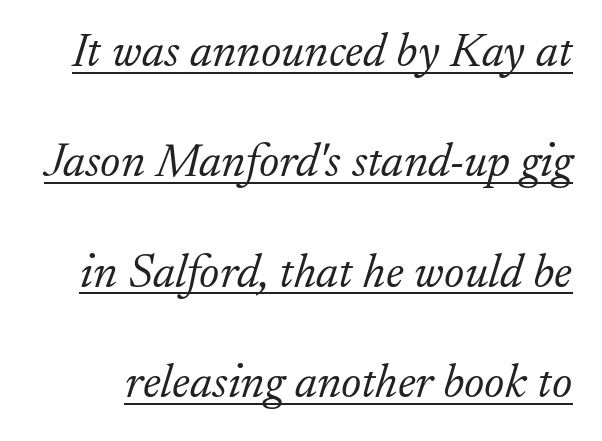
The image shows 48 px light serif type, italic (leaning right); set loose line spacing (2.3x), normal letter spacing, underlined; low stroke contrast and a small x-height.
